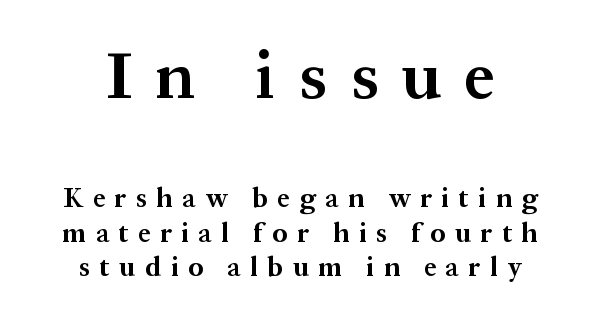
Q: Is the text bold? A: Yes.
Q: Is the text italic (slanted)? A: No, it is upright.
Q: Is the typeface a serif or a sans-serif typeface? A: Serif.
Q: Is the text underlined? A: No.
Q: Is the spacing between letters normal or unusually wide? A: Unusually wide.
Q: Is the spacing between lines tight, normal or loose? A: Normal.
Q: Which block of text is set in a larger size, the first (top) or the second (bottom)? A: The first (top) one.
Q: Width (condensed, normal, or wide)? A: Normal.
Q: Stroke contrast? A: Medium.
Q: x-height? A: Medium.
Q: Monospaced? A: No.
